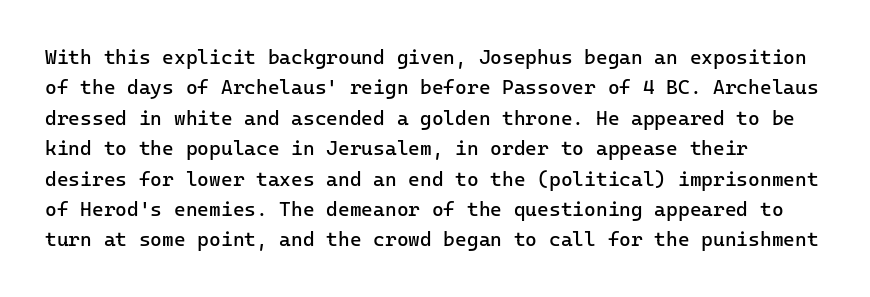
The image shows 20 px text type, upright; set normal line spacing (1.52x), normal letter spacing, not underlined.
